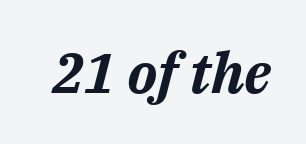
The font is running at its bold setting. Beneath every word, the page is bare. Looks like regular typesetting: each glyph gets only the width it needs. Honestly, the letter spacing is just normal — you wouldn't notice it.
